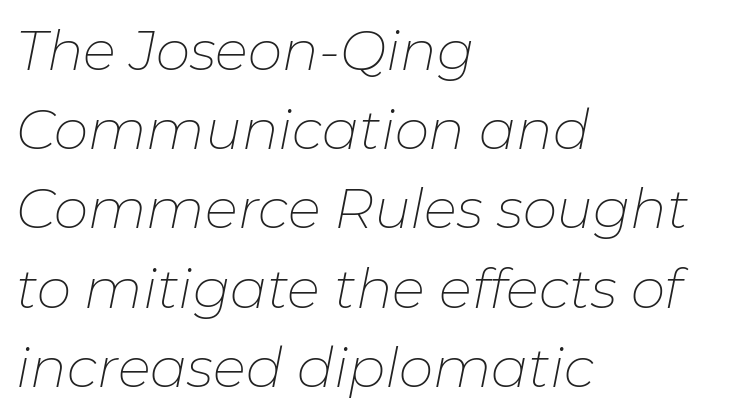
The image shows 55 px thin type, italic (leaning right); set left-aligned, normal line spacing (1.44x), normal letter spacing, not underlined; low stroke contrast and a medium x-height.
